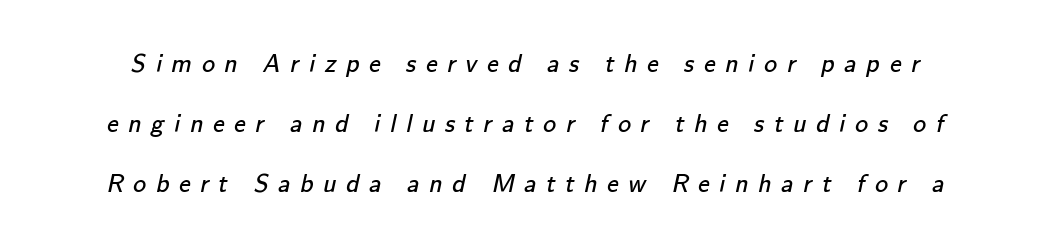
Q: Is the text bold? A: No.
Q: Is the text underlined? A: No.
Q: Is the spacing between letters normal or unusually wide? A: Unusually wide.
Q: Is the spacing between lines tight, normal or loose? A: Loose.
